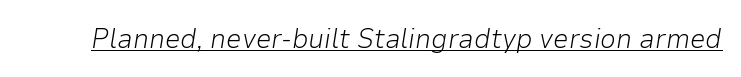
The image shows 28 px light type, italic (leaning right); set normal letter spacing, underlined; low stroke contrast and a medium x-height.
